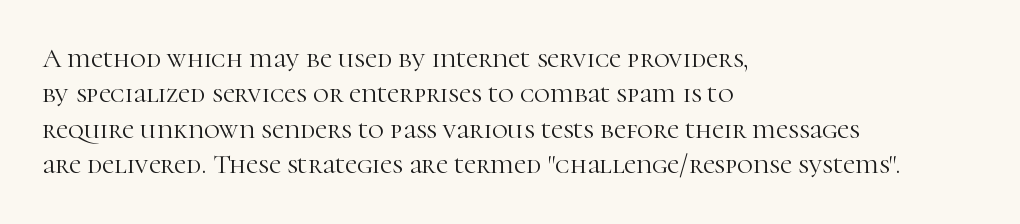
Q: Is the text bold? A: No.
Q: Is the text italic (slanted)? A: No, it is upright.
Q: Is the text underlined? A: No.
Q: How is the paragraph aligned? A: Left-aligned.
Q: Is the spacing between letters normal or unusually wide? A: Normal.
Q: Is the spacing between lines tight, normal or loose? A: Normal.
